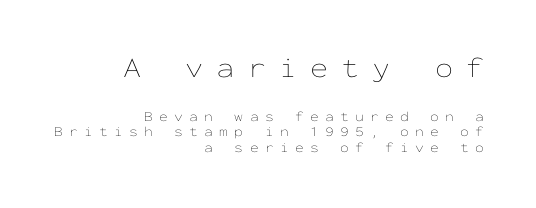
{"italic": "no", "bold": "no", "weight": "thin", "width": "wide", "stroke_contrast": "low", "x_height": "medium", "monospaced": "yes", "underline": "no", "align": "right", "line_spacing": "tight", "line_spacing_ratio": 1.12, "letter_spacing": "wide", "letter_spacing_em": 0.45, "larger_block": "first", "size_ratio": 2.07, "glyph_px": 29}
